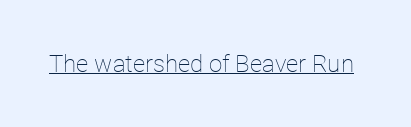
{"italic": "no", "bold": "no", "underline": "yes", "letter_spacing": "normal", "letter_spacing_em": 0.0, "glyph_px": 24}
